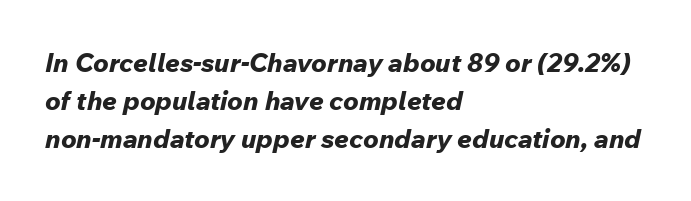
The image shows 26 px bold type, italic (leaning right); set left-aligned, normal line spacing (1.47x), normal letter spacing, not underlined.
